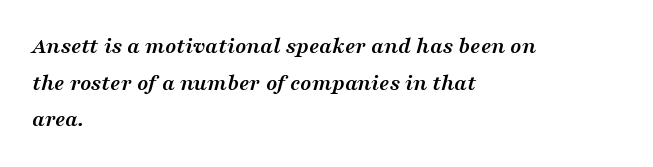
{"italic": "yes", "lean": "right", "slant_degrees": 16, "bold": "yes", "underline": "no", "align": "left", "line_spacing": "normal", "line_spacing_ratio": 1.59, "letter_spacing": "normal", "letter_spacing_em": 0.0, "glyph_px": 23}
